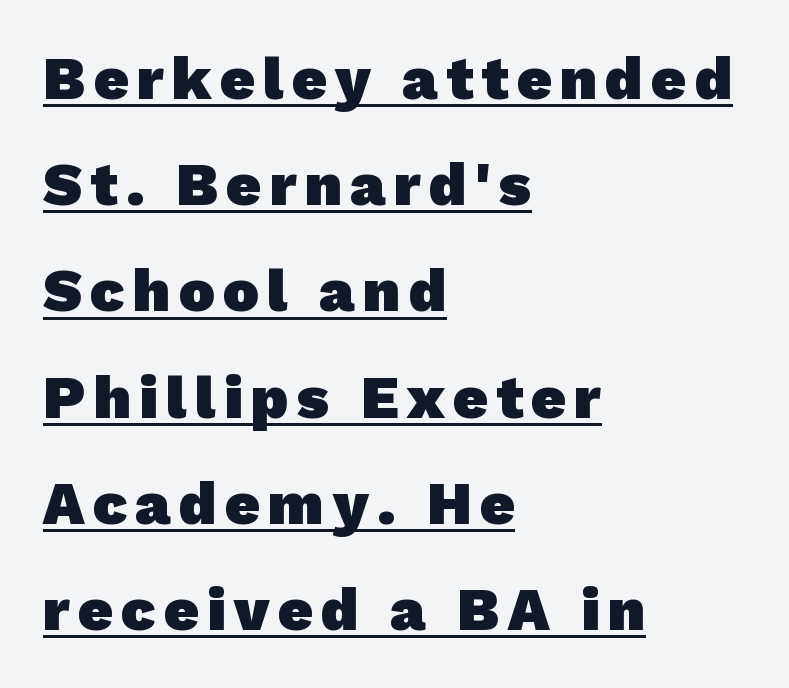
The image shows 60 px heavy sans-serif type; set left-aligned, line spacing 1.77x, underlined; low stroke contrast and a medium x-height.
